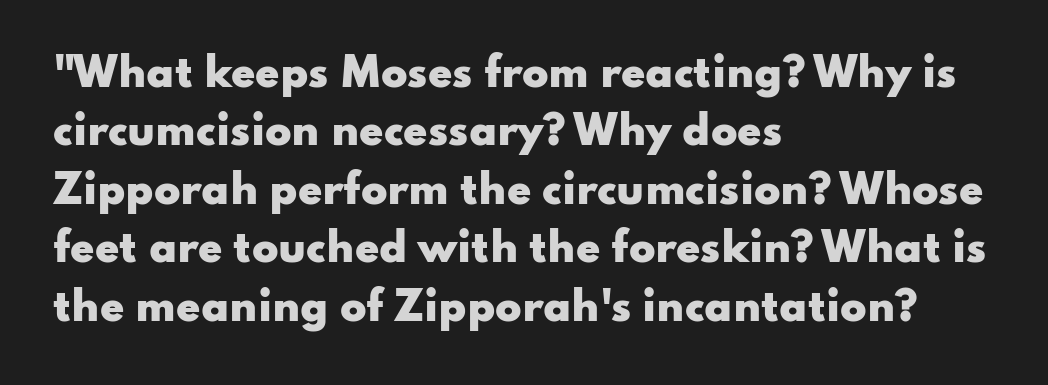
These lines stack with their left ends in a neat column. The line texture is even and compact thanks to regular tracking. The face used here is proportionally spaced, like ordinary book or web type. Check under the words: just untouched page. Classification — sans serif.
